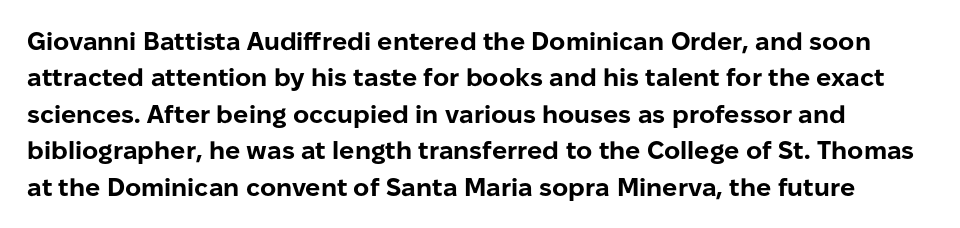
{"italic": "no", "bold": "yes", "underline": "no", "line_spacing": "normal", "line_spacing_ratio": 1.46, "letter_spacing": "normal", "letter_spacing_em": 0.0, "glyph_px": 25}
